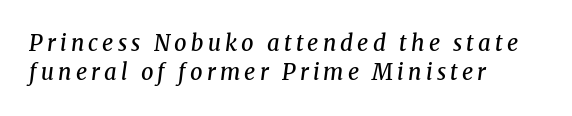
{"italic": "yes", "lean": "right", "slant_degrees": 8, "bold": "semi", "underline": "no", "align": "left", "line_spacing": "normal", "line_spacing_ratio": 1.33, "glyph_px": 22}
